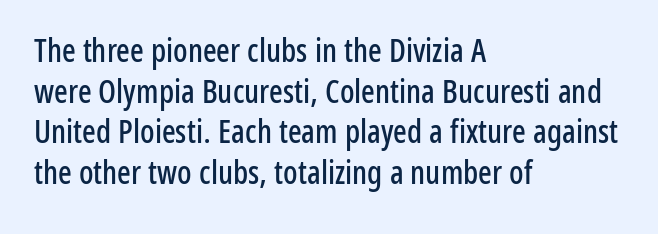
Q: Is the text italic (slanted)? A: No, it is upright.
Q: Is the typeface a serif or a sans-serif typeface? A: Sans-serif.
Q: Is the text underlined? A: No.
Q: How is the paragraph aligned? A: Left-aligned.
Q: Is the spacing between letters normal or unusually wide? A: Normal.
Q: Is the spacing between lines tight, normal or loose? A: Normal.
Q: Width (condensed, normal, or wide)? A: Condensed.
Q: Stroke contrast? A: Low.
Q: x-height? A: Medium.
Q: Monospaced? A: No.
